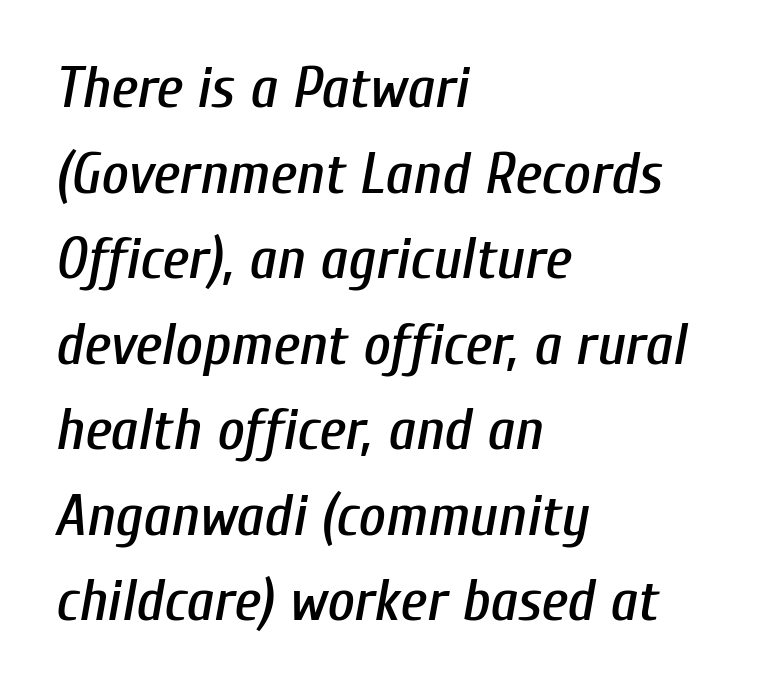
The image shows 59 px condensed type, italic (leaning right); set left-aligned, normal line spacing (1.45x), normal letter spacing, not underlined; low stroke contrast and a medium x-height.
